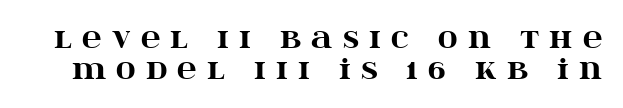
Q: Is the text bold? A: Yes.
Q: Is the text italic (slanted)? A: No, it is upright.
Q: Is the text underlined? A: No.
Q: Is the spacing between letters normal or unusually wide? A: Unusually wide.
Q: Is the spacing between lines tight, normal or loose? A: Tight.
